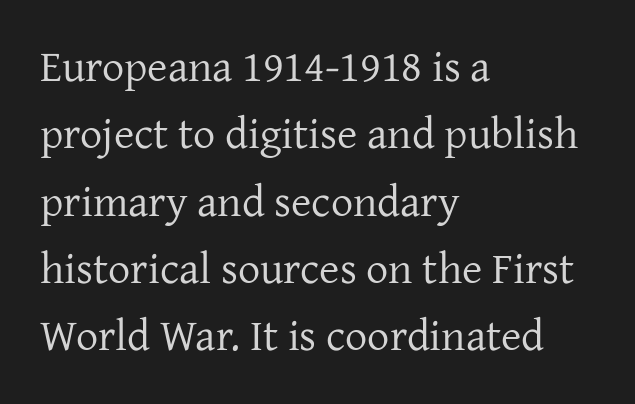
The image shows 44 px regular-weight serif type, upright; set left-aligned, normal line spacing (1.53x), normal letter spacing, not underlined; low stroke contrast and a medium x-height.
